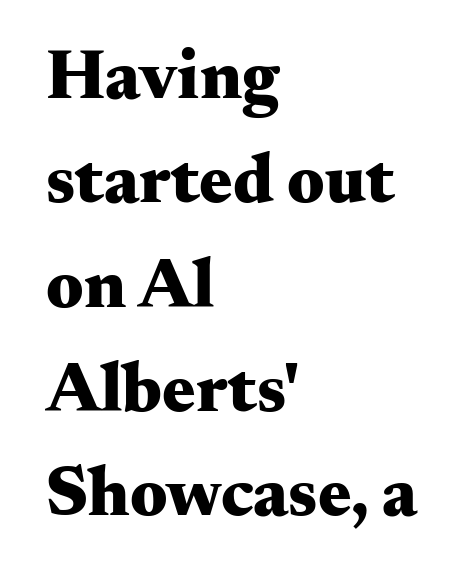
The image shows 70 px heavy, wide serif type, upright; set left-aligned, normal line spacing (1.49x), normal letter spacing, not underlined; medium stroke contrast and a small x-height.
